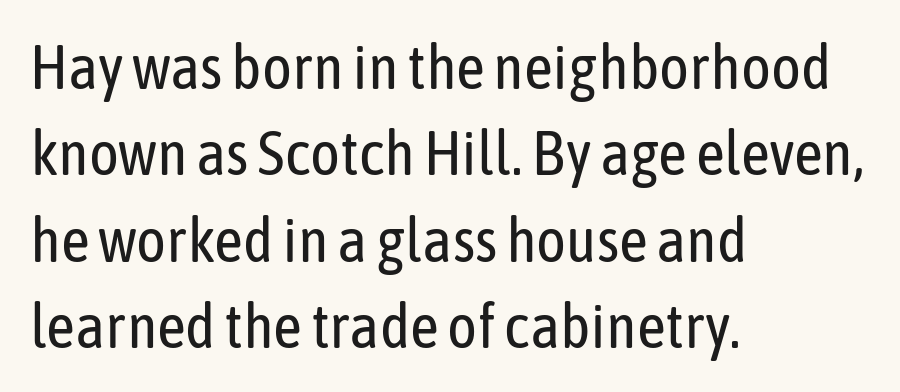
The image shows 63 px regular-weight, condensed sans-serif type, upright; set left-aligned, normal line spacing (1.37x), normal letter spacing, not underlined; low stroke contrast and a medium x-height.
